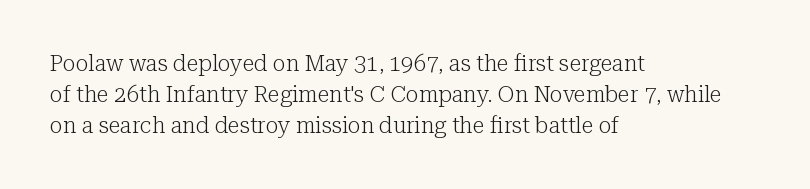
Summary of vertical rhythm: regular, with standard interline spacing. Short note: letters normally spaced. The font's upright variant was chosen for this text. Casual observation: everything's shoved over to the left.
